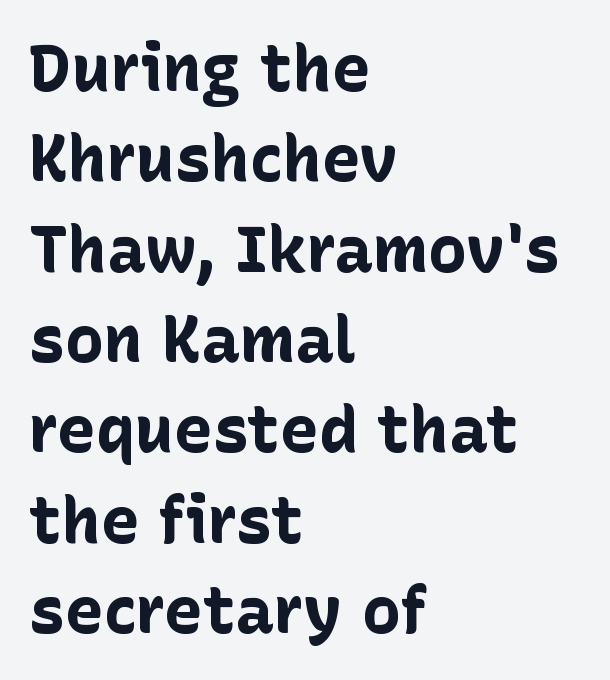
Q: Is the text bold? A: Yes.
Q: Is the text italic (slanted)? A: No, it is upright.
Q: Is the typeface a serif or a sans-serif typeface? A: Sans-serif.
Q: Is the text underlined? A: No.
Q: How is the paragraph aligned? A: Left-aligned.
Q: Is the spacing between letters normal or unusually wide? A: Normal.
Q: Is the spacing between lines tight, normal or loose? A: Normal.
Q: Width (condensed, normal, or wide)? A: Normal.
Q: Stroke contrast? A: Low.
Q: x-height? A: Medium.
Q: Monospaced? A: No.
